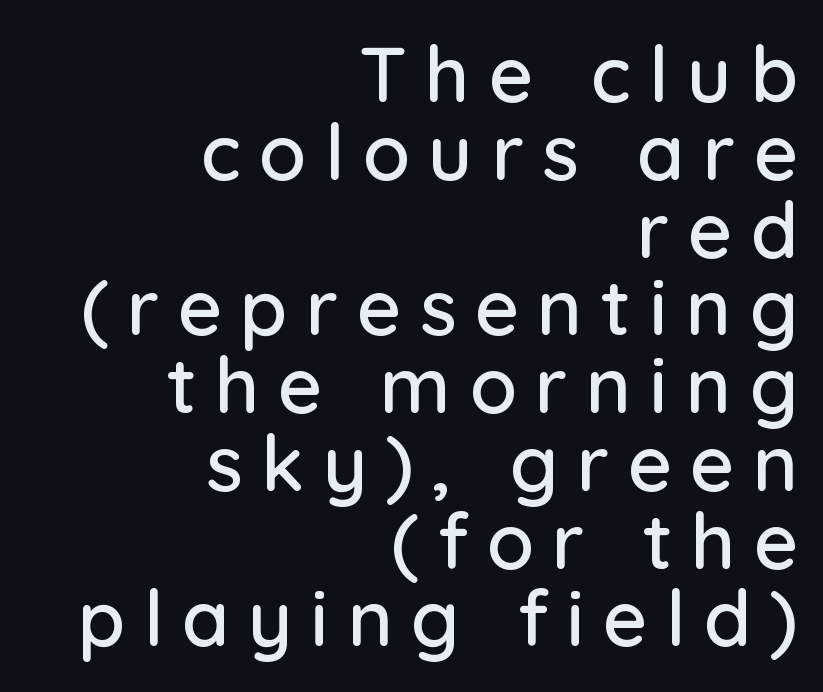
Q: Is the text italic (slanted)? A: No, it is upright.
Q: Is the typeface a serif or a sans-serif typeface? A: Sans-serif.
Q: Is the text underlined? A: No.
Q: How is the paragraph aligned? A: Right-aligned.
Q: Is the spacing between letters normal or unusually wide? A: Unusually wide.
Q: Is the spacing between lines tight, normal or loose? A: Tight.
Q: Width (condensed, normal, or wide)? A: Normal.
Q: Stroke contrast? A: Low.
Q: x-height? A: Medium.
Q: Monospaced? A: No.
